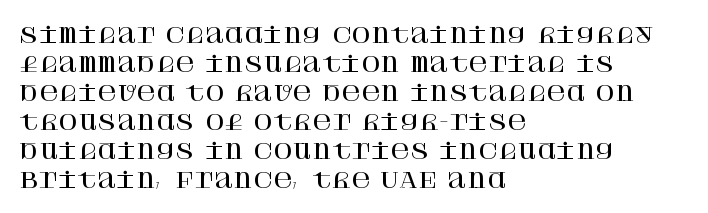
Does the leading feel generous? No, just average. Nobody touched the tracking dial on this one. This is the regular roman posture of the typeface. Visually the block forms a straight wall on the left and a jagged coastline on the right.
